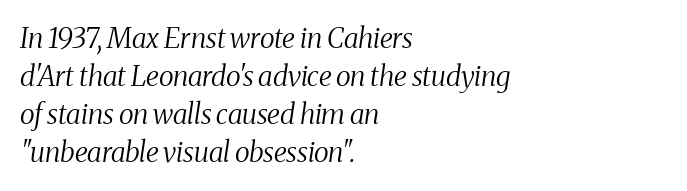
The image shows 28 px regular-weight, condensed serif type, italic (leaning right); set left-aligned, normal line spacing (1.36x), normal letter spacing, not underlined; medium stroke contrast and a medium x-height.
